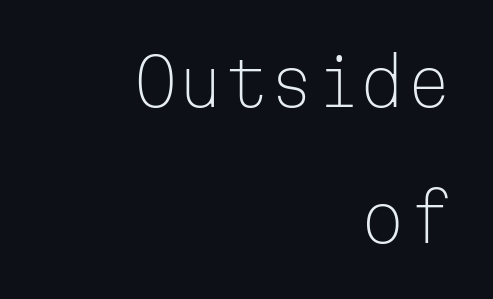
No extra ink here — the face is not bold. The designer went with a sans here, leaving each stem footless. Posture: vertical. Any mark beneath the type? The region is blank. The compositor pushed each line to the right boundary.
